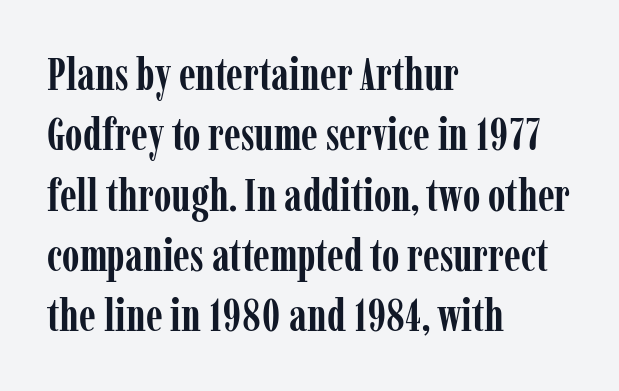
Q: Is the text bold? A: Yes.
Q: Is the text italic (slanted)? A: No, it is upright.
Q: Is the typeface a serif or a sans-serif typeface? A: Serif.
Q: Is the text underlined? A: No.
Q: How is the paragraph aligned? A: Left-aligned.
Q: Is the spacing between letters normal or unusually wide? A: Normal.
Q: Is the spacing between lines tight, normal or loose? A: Normal.
Q: Width (condensed, normal, or wide)? A: Condensed.
Q: Stroke contrast? A: Low.
Q: x-height? A: Medium.
Q: Monospaced? A: No.
